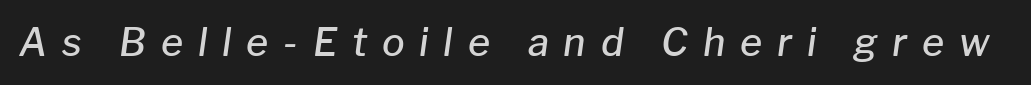
Between one letter and the next there's a generous, obvious gap. Slanted lettering throughout. The letters advance in unequal steps, a hallmark of proportional type. Underline: absent. The typesetting leans somewhat heavy: a semibold.
